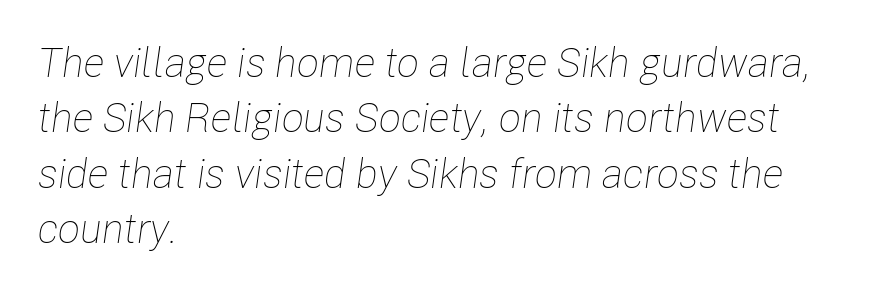
{"italic": "yes", "lean": "right", "slant_degrees": 8, "bold": "no", "weight": "thin", "width": "condensed", "stroke_contrast": "low", "x_height": "medium", "monospaced": "no", "underline": "no", "align": "left", "line_spacing": "normal", "line_spacing_ratio": 1.35, "letter_spacing": "normal", "letter_spacing_em": 0.0, "glyph_px": 41}
